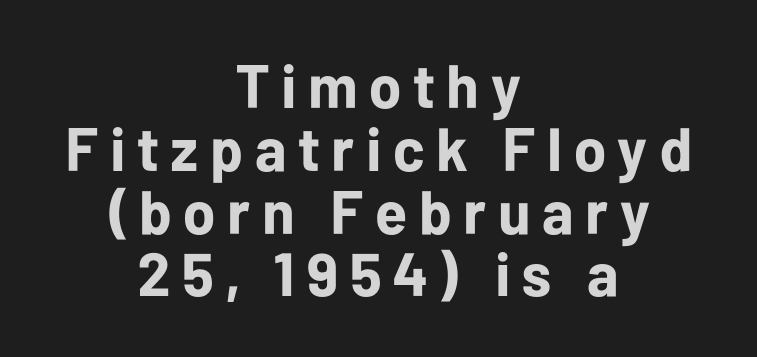
Q: Is the text bold? A: Yes.
Q: Is the text italic (slanted)? A: No, it is upright.
Q: Is the typeface a serif or a sans-serif typeface? A: Sans-serif.
Q: Is the text underlined? A: No.
Q: How is the paragraph aligned? A: Centered.
Q: Is the spacing between lines tight, normal or loose? A: Tight.
Q: Width (condensed, normal, or wide)? A: Normal.
Q: Stroke contrast? A: Low.
Q: x-height? A: Medium.
Q: Monospaced? A: No.
